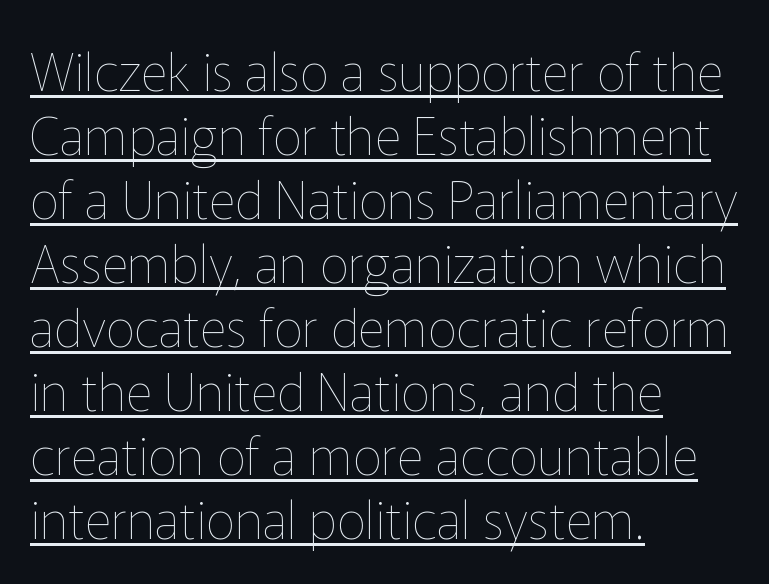
Q: Is the text bold? A: No.
Q: Is the text italic (slanted)? A: No, it is upright.
Q: Is the text underlined? A: Yes.
Q: How is the paragraph aligned? A: Left-aligned.
Q: Is the spacing between letters normal or unusually wide? A: Normal.
Q: Width (condensed, normal, or wide)? A: Normal.
Q: Stroke contrast? A: Low.
Q: x-height? A: Medium.
Q: Monospaced? A: No.
